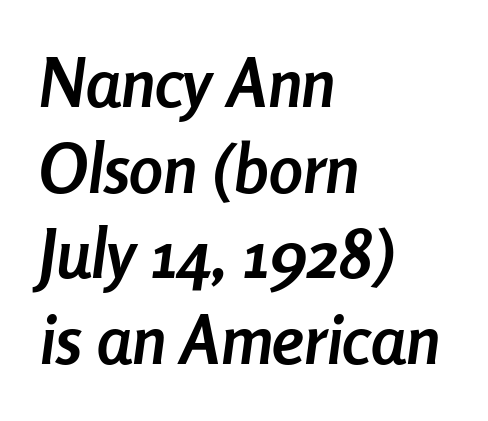
{"italic": "yes", "lean": "right", "slant_degrees": 8, "bold": "yes", "weight": "semibold", "width": "condensed", "stroke_contrast": "low", "x_height": "medium", "monospaced": "no", "underline": "no", "align": "left", "line_spacing": "normal", "line_spacing_ratio": 1.26, "letter_spacing": "normal", "letter_spacing_em": 0.0, "glyph_px": 68}
